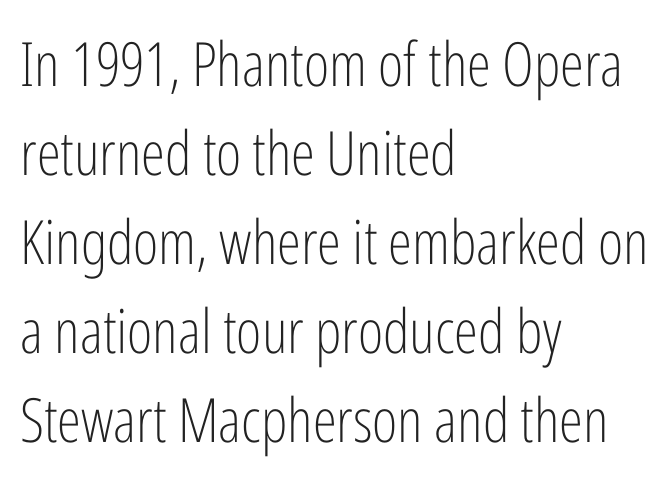
{"serif": "no", "italic": "no", "bold": "no", "weight": "light", "width": "condensed", "stroke_contrast": "low", "x_height": "medium", "monospaced": "no", "underline": "no", "align": "left", "line_spacing": "normal", "line_spacing_ratio": 1.46, "letter_spacing": "normal", "letter_spacing_em": 0.0, "glyph_px": 61}
